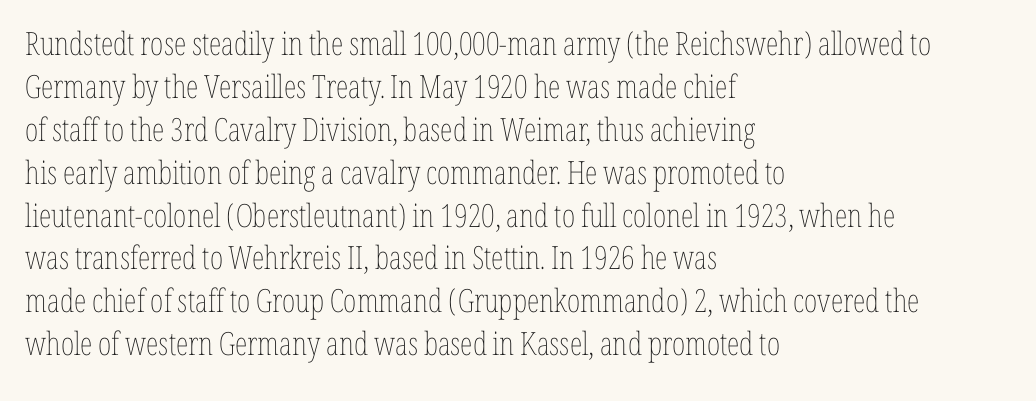
The image shows 32 px thin, condensed type, upright; set left-aligned, normal line spacing (1.34x), normal letter spacing, not underlined; low stroke contrast and a medium x-height.
